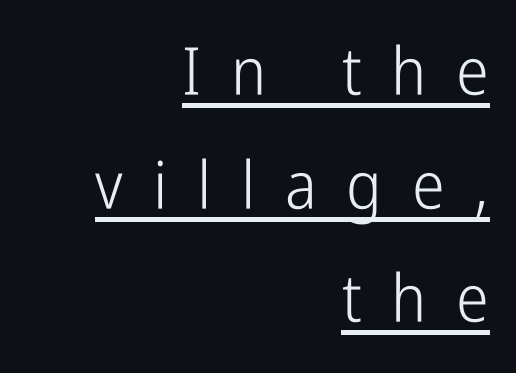
The image shows 66 px light, condensed sans-serif type, upright; set right-aligned, line spacing 1.72x, unusually wide letter spacing (+0.45 em), underlined; low stroke contrast and a medium x-height.
